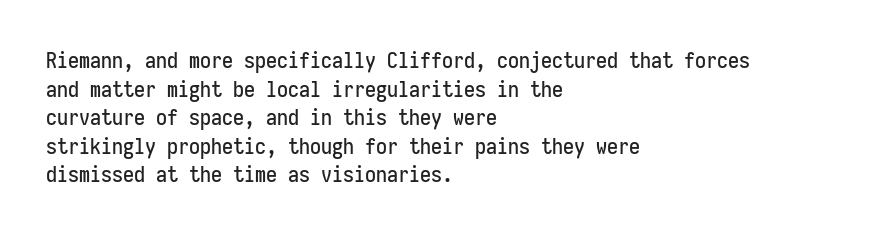
A normal amount of white space separates one row of letters from the next. Unmarked baselines from the first word to the last. These lines were composed using upright roman letters. Compared with typical body copy, the letter spacing here is the same. Line beginnings align vertically; line endings do not.
